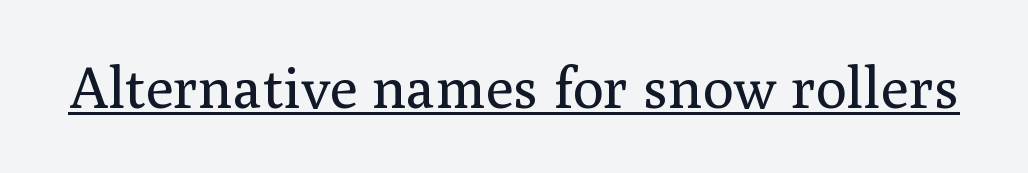
Honestly, the underline is the first thing you notice here. Heft: none added — not bold. Do the letters lean? They stand straight. Standard letterfit; no display-style spreading of the glyphs. The rendering shows small feet on the letterforms — a serif design.
